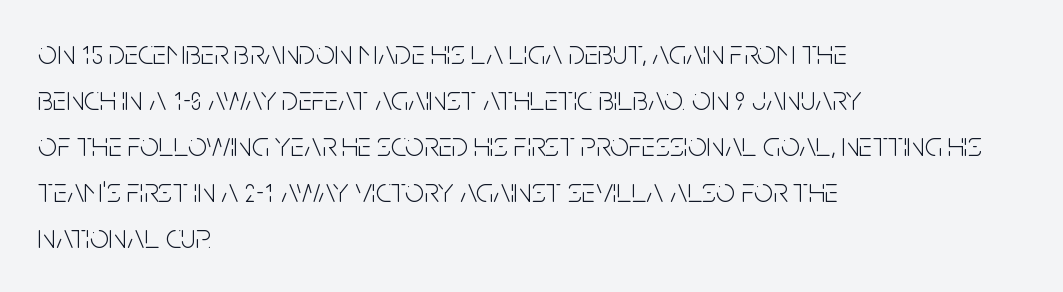
Q: Is the text bold? A: No.
Q: Is the text italic (slanted)? A: No, it is upright.
Q: Is the typeface a serif or a sans-serif typeface? A: Sans-serif.
Q: Is the text underlined? A: No.
Q: How is the paragraph aligned? A: Left-aligned.
Q: Is the spacing between letters normal or unusually wide? A: Normal.
Q: Is the spacing between lines tight, normal or loose? A: Normal.
Q: Width (condensed, normal, or wide)? A: Condensed.
Q: Stroke contrast? A: Low.
Q: x-height? A: Large.
Q: Monospaced? A: No.
